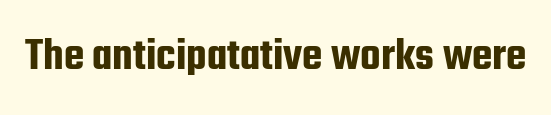
This rendering employs a face without finishing strokes, i.e., a sans-serif. Students, note that the glyphs here touch the page at normal intervals. Varying glyph widths throughout — classic text-font behaviour. The baseline area is clear. The lettering stays uniformly vertical, giving the passage a roman look.
